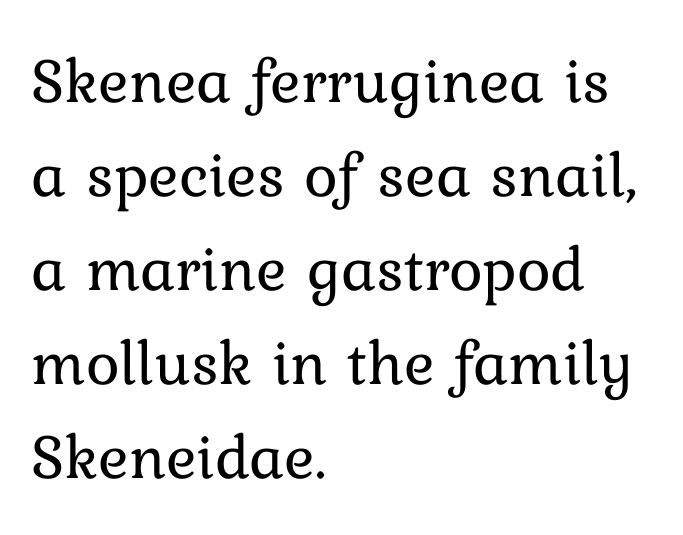
The image shows 64 px regular-weight type, upright; set left-aligned, normal line spacing (1.47x), normal letter spacing, not underlined; low stroke contrast and a medium x-height.
